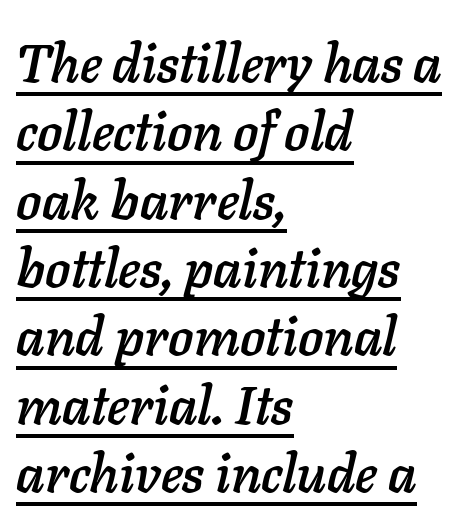
Q: Is the text italic (slanted)? A: Yes, it leans right by about 11 degrees.
Q: Is the text underlined? A: Yes.
Q: How is the paragraph aligned? A: Left-aligned.
Q: Is the spacing between letters normal or unusually wide? A: Normal.
Q: Is the spacing between lines tight, normal or loose? A: Normal.
Q: Width (condensed, normal, or wide)? A: Normal.
Q: Stroke contrast? A: Low.
Q: x-height? A: Medium.
Q: Monospaced? A: No.
